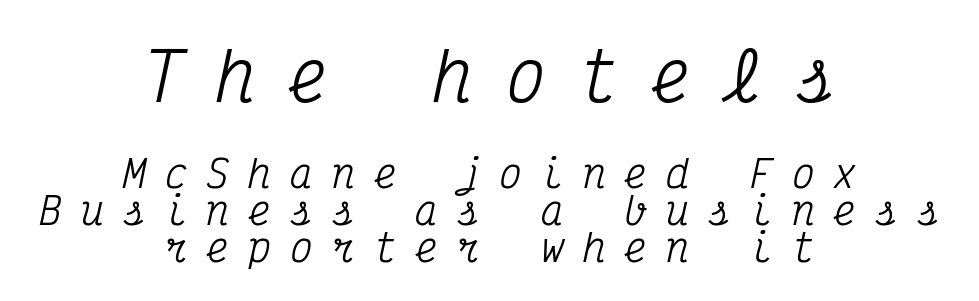
The image shows 66 px condensed serif type, italic (leaning right), monospaced; set centered, tight line spacing (0.97x), unusually wide letter spacing (+0.5 em), not underlined; the first (top) block is 1.74x larger; medium stroke contrast and a medium x-height.
